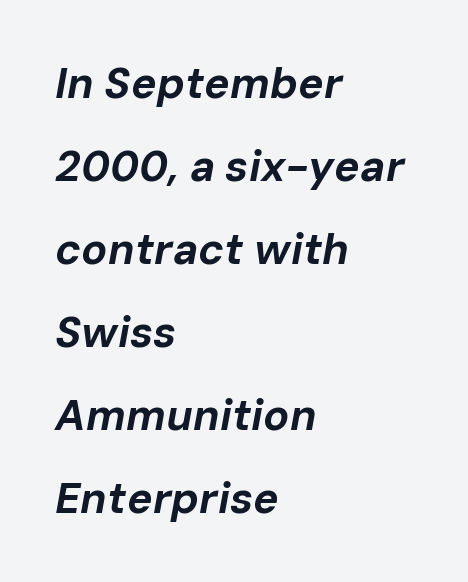
{"italic": "yes", "lean": "right", "slant_degrees": 10, "bold": "yes", "weight": "bold", "width": "normal", "stroke_contrast": "low", "x_height": "medium", "monospaced": "no", "underline": "no", "align": "left", "line_spacing": "loose", "line_spacing_ratio": 1.93, "letter_spacing": "normal", "letter_spacing_em": 0.0, "glyph_px": 43}
